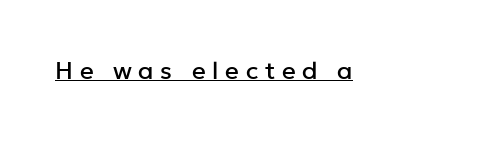
Inter-character spacing is expanded well beyond the font's built-in metrics. The letters stand straight up with perfectly vertical stems. These characters rest on top of a visible drawn line.
